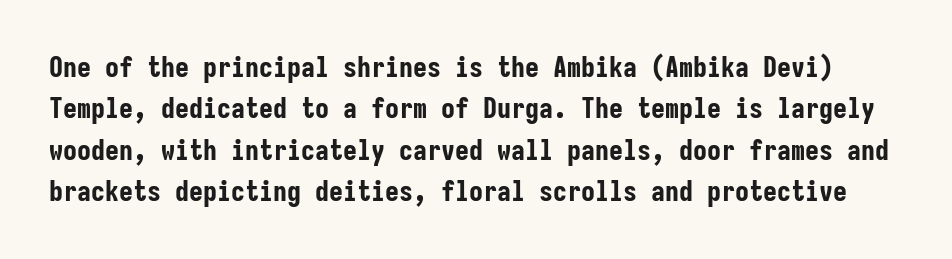
{"serif": "no", "italic": "no", "bold": "yes", "weight": "bold", "width": "condensed", "stroke_contrast": "low", "x_height": "medium", "monospaced": "yes", "underline": "no", "line_spacing": "normal", "line_spacing_ratio": 1.48, "letter_spacing": "normal", "letter_spacing_em": 0.0, "glyph_px": 28}
